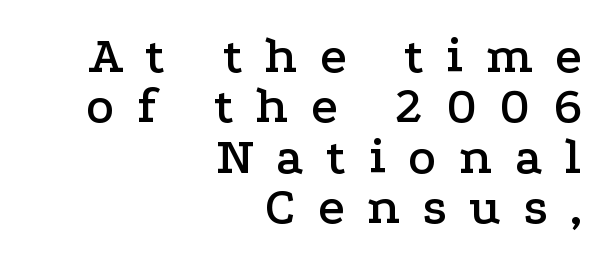
The passage shown is typed in a proportional face where columns would drift. This sample uses an upright cut, with every glyph sitting square on the baseline. Right-aligned paragraph, ragged on the left. Note: serifs present on the glyphs. Nobody drew a line under any word here.
